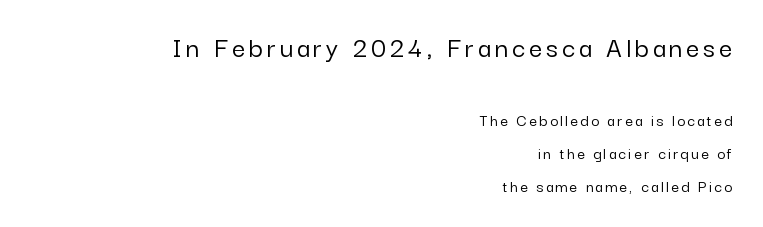
{"serif": "no", "italic": "no", "width": "normal", "stroke_contrast": "low", "x_height": "medium", "monospaced": "no", "underline": "no", "align": "right", "line_spacing": "loose", "line_spacing_ratio": 1.93, "larger_block": "first", "size_ratio": 1.71, "glyph_px": 29}
